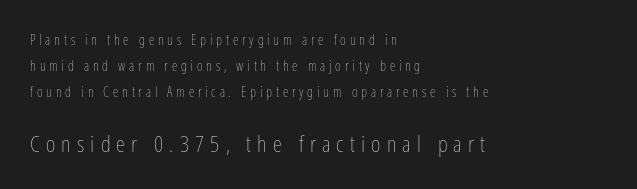
The image shows 23 px text type, upright; set left-aligned, line spacing 1.87x, unusually wide letter spacing (+0.27 em), not underlined; the second (bottom) block is 1.64x larger.
